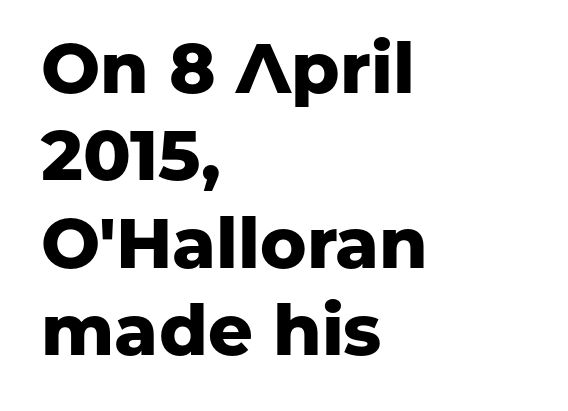
Q: Is the text bold? A: Yes.
Q: Is the text italic (slanted)? A: No, it is upright.
Q: Is the typeface a serif or a sans-serif typeface? A: Sans-serif.
Q: Is the text underlined? A: No.
Q: How is the paragraph aligned? A: Left-aligned.
Q: Is the spacing between letters normal or unusually wide? A: Normal.
Q: Is the spacing between lines tight, normal or loose? A: Normal.
Q: Width (condensed, normal, or wide)? A: Normal.
Q: Stroke contrast? A: Low.
Q: x-height? A: Medium.
Q: Monospaced? A: No.
